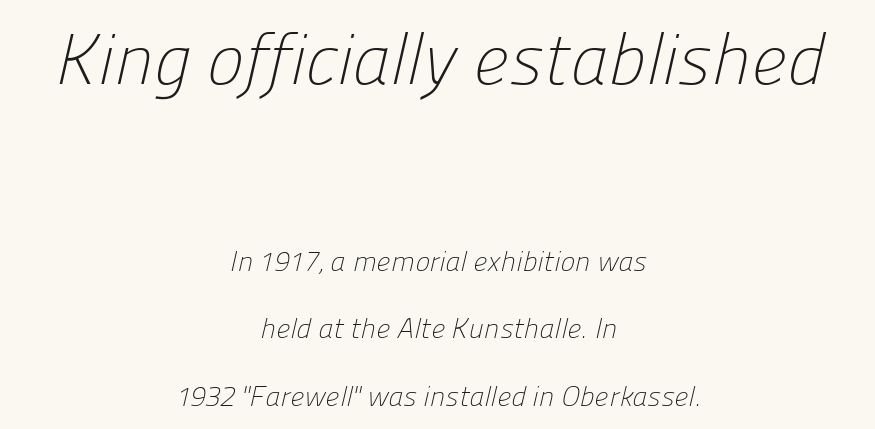
Does the type have serifs? No, each stem ends abruptly. The horizontal fit of the characters is conventional and even. One glance says open: line gaps are wider than usual. Reading top to bottom, the characters get smaller at the block break.
